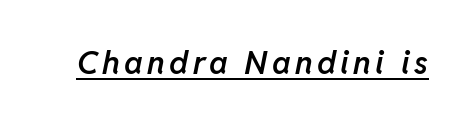
{"italic": "yes", "lean": "right", "slant_degrees": 11, "bold": "semi", "weight": "semibold", "width": "normal", "stroke_contrast": "low", "x_height": "medium", "monospaced": "no", "underline": "yes", "glyph_px": 32}
